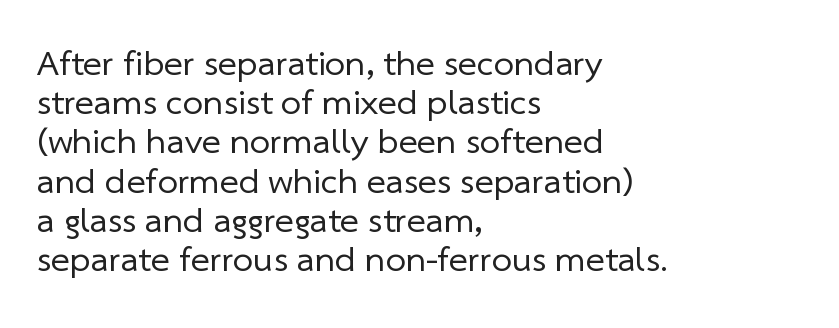
The image shows 36 px regular-weight sans-serif type; set left-aligned, tight line spacing (1.09x), normal letter spacing, not underlined; low stroke contrast and a medium x-height.
